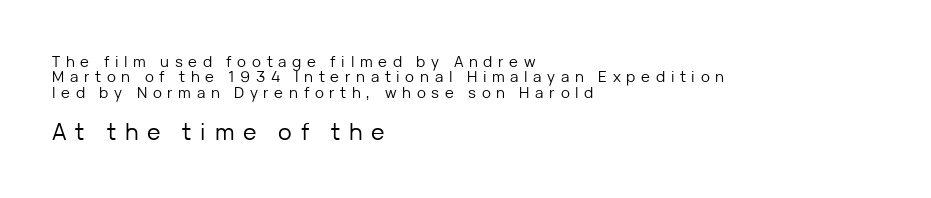
The image shows 23 px text type, upright; set left-aligned, tight line spacing (1.03x), unusually wide letter spacing (+0.38 em), not underlined; the second (bottom) block is 1.53x larger.
